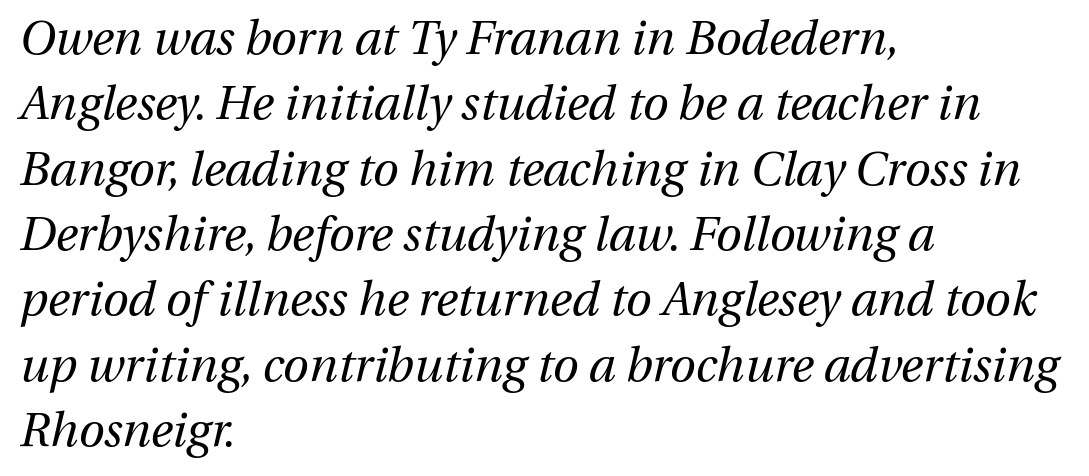
The designer left line spacing at the default. No extra tracking has been applied to these lines. Has an underline been added? It has not. Left-aligned paragraph, ragged on the right. The letters look calm and open, with moderate or lighter stems. You could not count columns in this text — the font is proportionally spaced.
